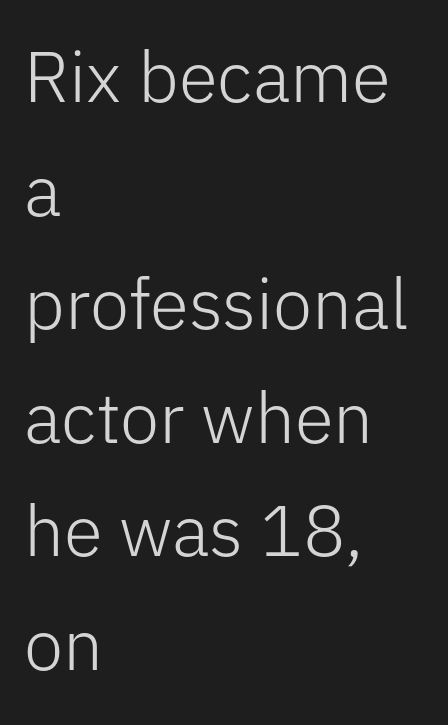
{"serif": "no", "italic": "no", "bold": "no", "weight": "light", "width": "normal", "stroke_contrast": "low", "x_height": "medium", "monospaced": "no", "underline": "no", "align": "left", "line_spacing": "normal", "line_spacing_ratio": 1.6, "letter_spacing": "normal", "letter_spacing_em": 0.0, "glyph_px": 71}
